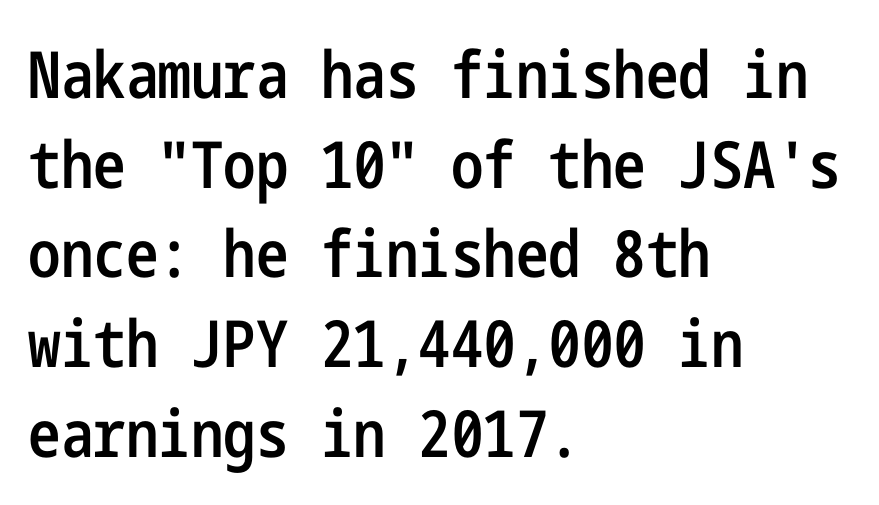
Q: Is the text bold? A: Semi-bold.
Q: Is the text italic (slanted)? A: No, it is upright.
Q: Is the typeface a serif or a sans-serif typeface? A: Sans-serif.
Q: Is the text underlined? A: No.
Q: How is the paragraph aligned? A: Left-aligned.
Q: Is the spacing between letters normal or unusually wide? A: Normal.
Q: Is the spacing between lines tight, normal or loose? A: Normal.
Q: Width (condensed, normal, or wide)? A: Condensed.
Q: Stroke contrast? A: Low.
Q: x-height? A: Medium.
